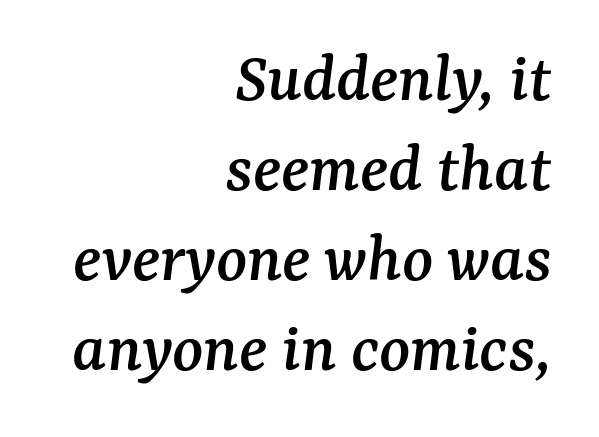
Letters rest on an invisible, unmarked baseline. Think of a printed novel: that variable character pitch is what you see here. This sample uses a serif face. A student would call this right alignment; a typographer would say flush right, rag left. Notice how descenders clear the ascenders below comfortably — that's standard leading. Would a proofreader flag this as italicized? Yes.
